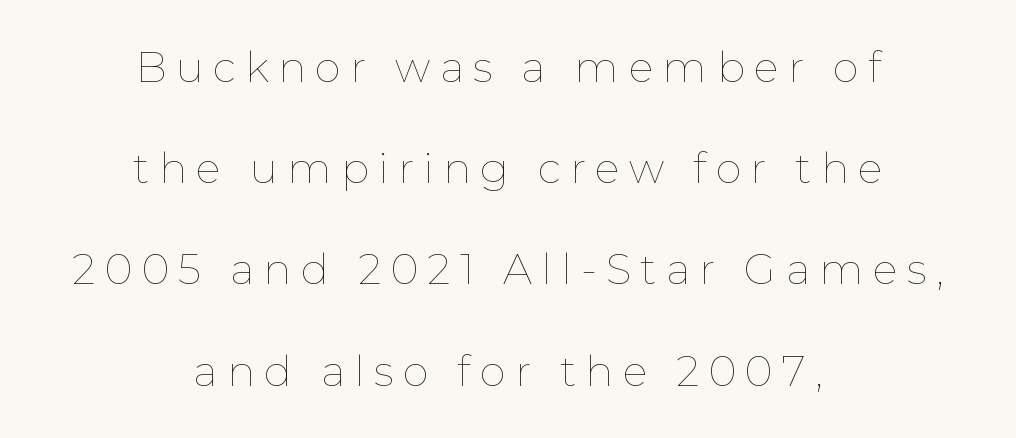
The passage shown stacks its lines with a broad gap. Compared with a flush-left layout, this one balances lines on the center instead. The letterforms stand isolated, each surrounded by extra space. Is this a fixed-width face? No — the glyphs have proportional, varying widths. In terms of posture, this sample is upright.
